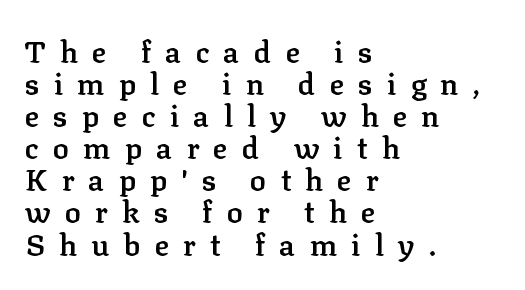
The image shows 30 px semibold serif type, upright; set left-aligned, tight line spacing (1.07x), unusually wide letter spacing (+0.47 em), not underlined; low stroke contrast and a medium x-height.
